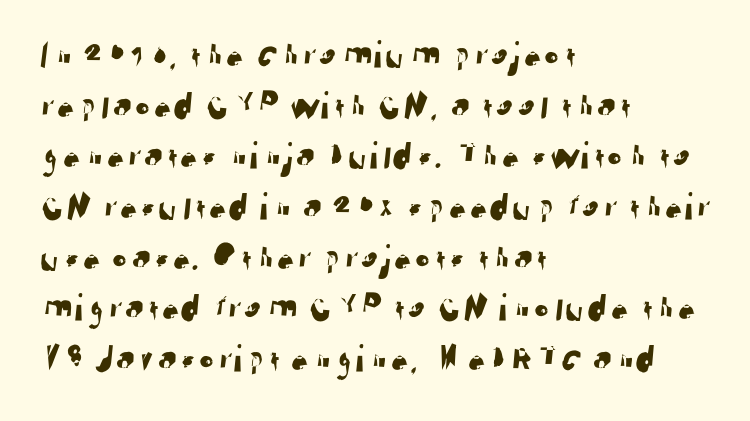
{"serif": "no", "width": "normal", "stroke_contrast": "low", "x_height": "medium", "monospaced": "no", "underline": "no", "align": "left", "line_spacing": "normal", "line_spacing_ratio": 1.3, "letter_spacing": "normal", "letter_spacing_em": 0.0, "glyph_px": 39}
